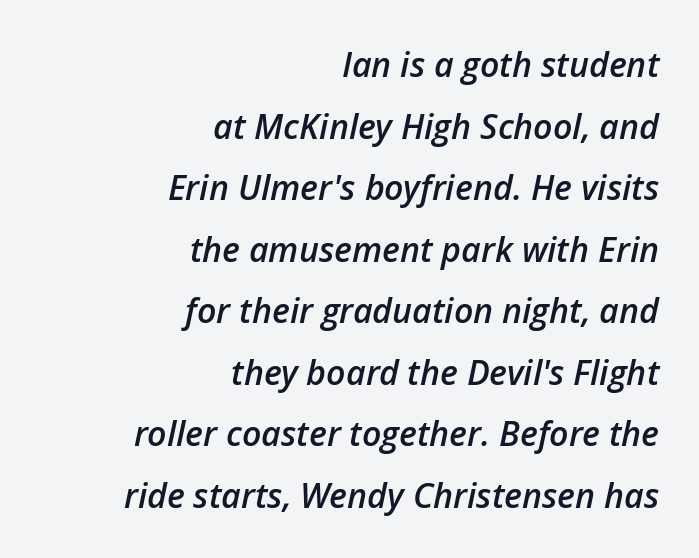
{"italic": "yes", "lean": "right", "slant_degrees": 12, "bold": "semi", "weight": "semibold", "width": "normal", "stroke_contrast": "low", "x_height": "medium", "monospaced": "no", "underline": "no", "align": "right", "line_spacing_ratio": 1.81, "letter_spacing": "normal", "letter_spacing_em": 0.0, "glyph_px": 34}
